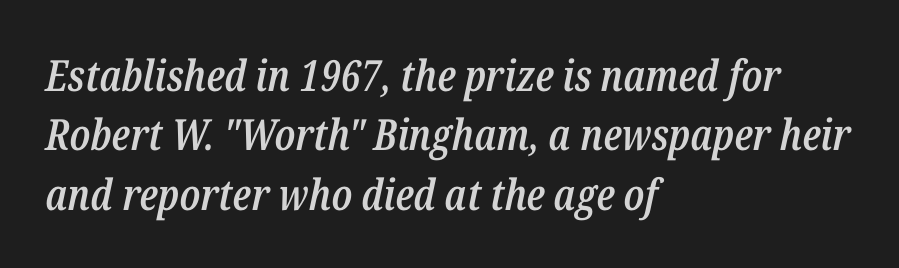
The image shows 43 px semibold, condensed type, italic (leaning right); set left-aligned, normal line spacing (1.38x), normal letter spacing, not underlined; low stroke contrast and a medium x-height.
